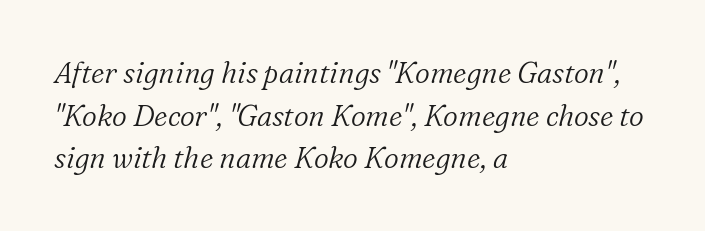
Each letter keeps its own natural width here, so spacing adapts to shape. What kind of face is this? One with serifs. Line beginnings align vertically; line endings do not. The words here are not underlined. Quick note: interline space is typical. This sample uses an oblique cut, with every glyph tilted off the vertical.
